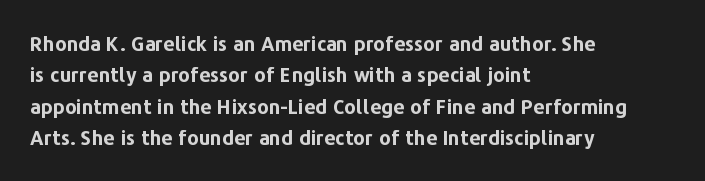
Q: Is the text bold? A: Yes.
Q: Is the text italic (slanted)? A: No, it is upright.
Q: Is the text underlined? A: No.
Q: How is the paragraph aligned? A: Left-aligned.
Q: Is the spacing between letters normal or unusually wide? A: Normal.
Q: Is the spacing between lines tight, normal or loose? A: Normal.
